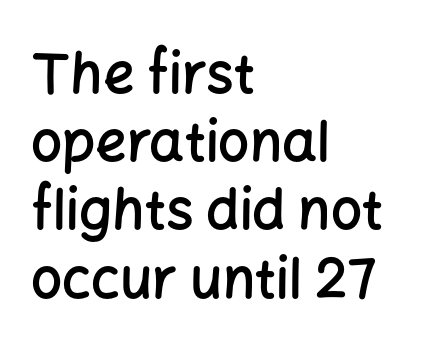
Quick note: not italic, upright. The designer went with a sans here, leaving each stem footless. Every letter is mildly thick-stroked: semibold rather than bold. You could call the tracking neutral — neither tight nor loose. The gap between lines stays unmarked.
